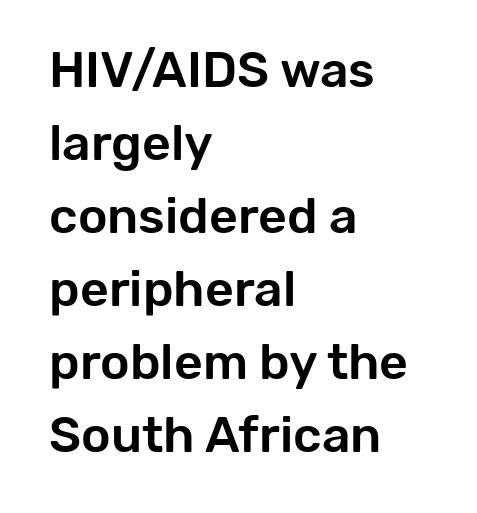
Q: Is the text italic (slanted)? A: No, it is upright.
Q: Is the typeface a serif or a sans-serif typeface? A: Sans-serif.
Q: Is the text underlined? A: No.
Q: How is the paragraph aligned? A: Left-aligned.
Q: Is the spacing between letters normal or unusually wide? A: Normal.
Q: Is the spacing between lines tight, normal or loose? A: Normal.
Q: Width (condensed, normal, or wide)? A: Normal.
Q: Stroke contrast? A: Low.
Q: x-height? A: Medium.
Q: Monospaced? A: No.
